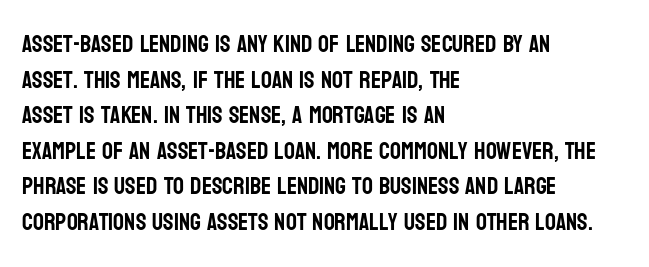
{"italic": "no", "underline": "no", "align": "left", "line_spacing": "normal", "line_spacing_ratio": 1.48, "letter_spacing": "normal", "letter_spacing_em": 0.0, "glyph_px": 24}
